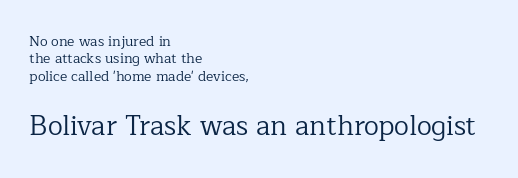
The image shows 27 px text type, upright; set left-aligned, line spacing 1.24x, normal letter spacing, not underlined; the second (bottom) block is 1.93x larger.
